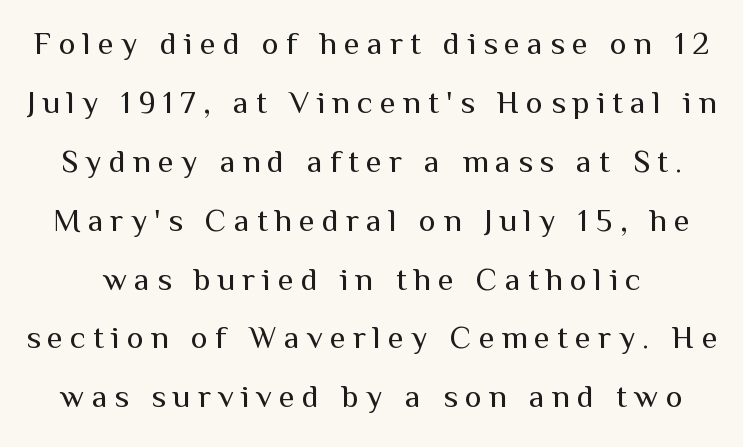
The image shows 32 px regular-weight sans-serif type, upright; set line spacing 1.84x, unusually wide letter spacing (+0.23 em), not underlined; medium stroke contrast and a medium x-height.
